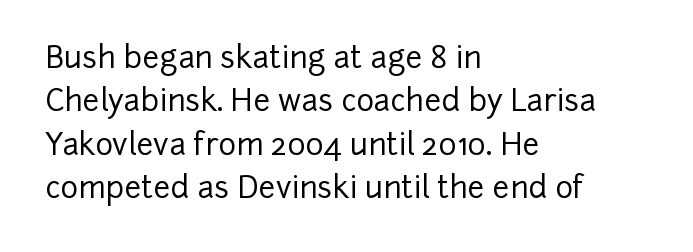
Q: Is the text italic (slanted)? A: No, it is upright.
Q: Is the typeface a serif or a sans-serif typeface? A: Sans-serif.
Q: Is the text underlined? A: No.
Q: How is the paragraph aligned? A: Left-aligned.
Q: Is the spacing between letters normal or unusually wide? A: Normal.
Q: Is the spacing between lines tight, normal or loose? A: Normal.
Q: Width (condensed, normal, or wide)? A: Normal.
Q: Stroke contrast? A: Low.
Q: x-height? A: Medium.
Q: Monospaced? A: No.
